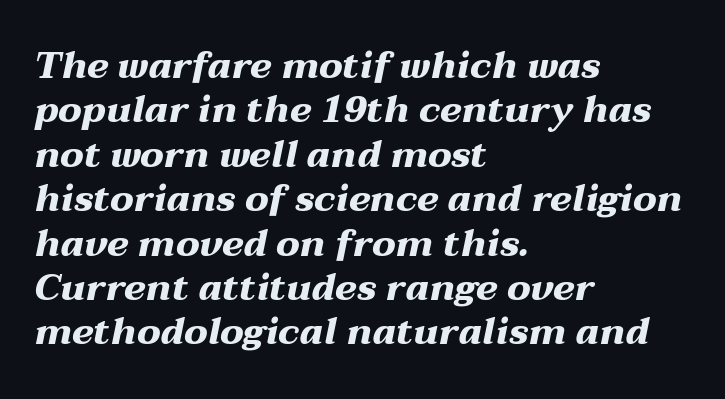
The image shows 37 px heavy, wide type, italic (leaning right); set left-aligned, line spacing 1.2x, normal letter spacing, not underlined; medium stroke contrast and a medium x-height.
